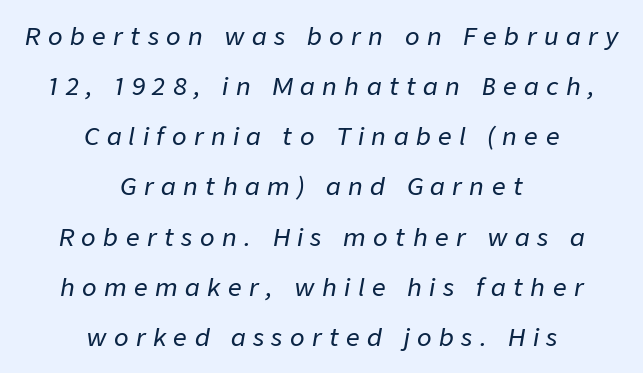
Q: Is the text italic (slanted)? A: Yes, it leans right by about 9 degrees.
Q: Is the text underlined? A: No.
Q: How is the paragraph aligned? A: Centered.
Q: Is the spacing between letters normal or unusually wide? A: Unusually wide.
Q: Is the spacing between lines tight, normal or loose? A: Loose.
